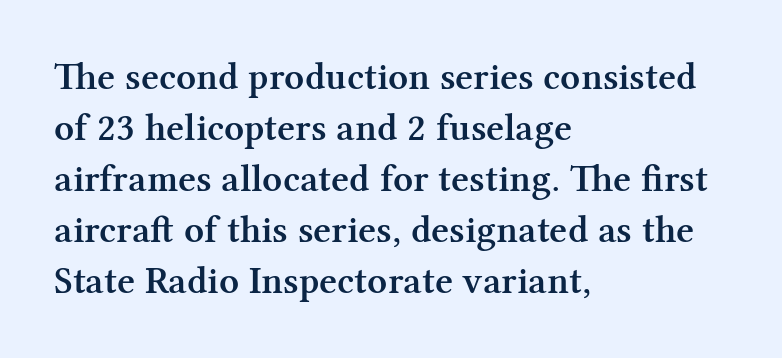
The image shows 39 px semibold serif type, upright; set left-aligned, normal line spacing (1.31x), normal letter spacing, not underlined; medium stroke contrast and a medium x-height.
